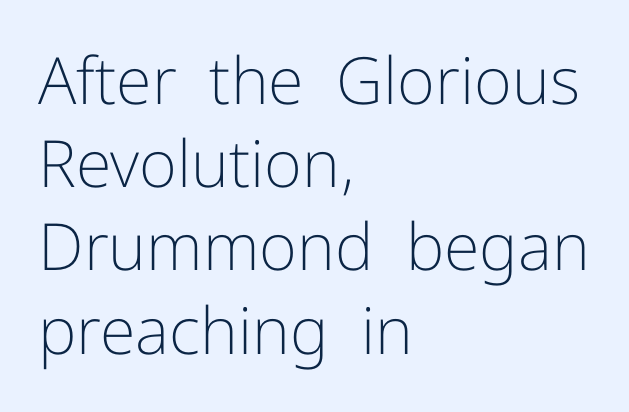
{"serif": "no", "italic": "no", "bold": "no", "weight": "light", "width": "normal", "stroke_contrast": "low", "x_height": "medium", "monospaced": "no", "underline": "no", "align": "left", "line_spacing": "normal", "line_spacing_ratio": 1.28, "letter_spacing": "normal", "letter_spacing_em": 0.0, "glyph_px": 65}
